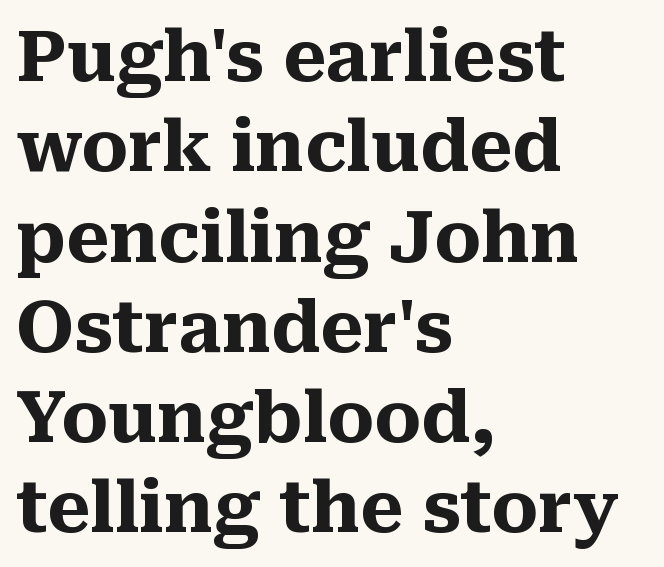
A typesetter would mark this as roman, not italic. Varying glyph widths throughout — classic text-font behaviour. The glyphs are unaccompanied by any horizontal stroke below them. Interline gaps are of average width in this sample. The face used here has the dense, thick strokes of a bold.
